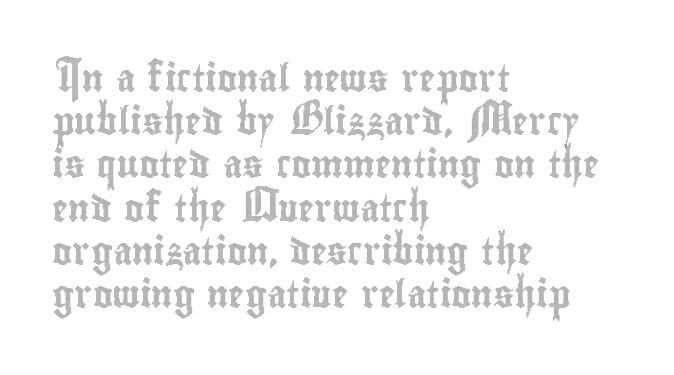
Anything drawn beneath the words? Only blank space. In terms of letterspacing, this is plain default setting. No italicization has been applied; the sample stays upright. The block of text has a typical density, with ordinary space between rows. Horizontal alignment here is leftward, the default for most running prose.
